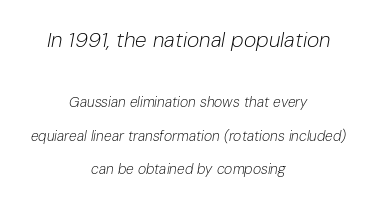
{"italic": "yes", "lean": "right", "slant_degrees": 10, "bold": "no", "underline": "no", "align": "center", "line_spacing": "loose", "line_spacing_ratio": 2.4, "letter_spacing": "normal", "letter_spacing_em": 0.0, "larger_block": "first", "size_ratio": 1.5, "glyph_px": 21}
